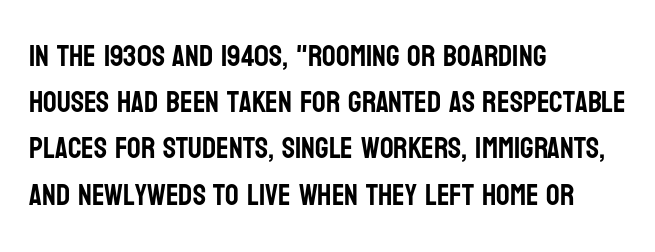
The face used here is rendered with its standard letterfit. The space directly below the letters is spotless. The leading is moderate, giving the passage an even texture. The paragraph shown leans on its left margin. Ascenders rise straight up at ninety degrees. You could not count columns in this text — the font is proportionally spaced.
